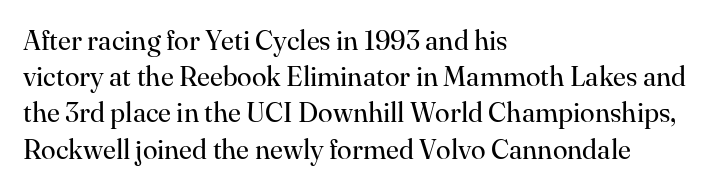
{"italic": "no", "bold": "no", "underline": "no", "align": "left", "line_spacing": "normal", "line_spacing_ratio": 1.34, "letter_spacing": "normal", "letter_spacing_em": 0.0, "glyph_px": 27}
